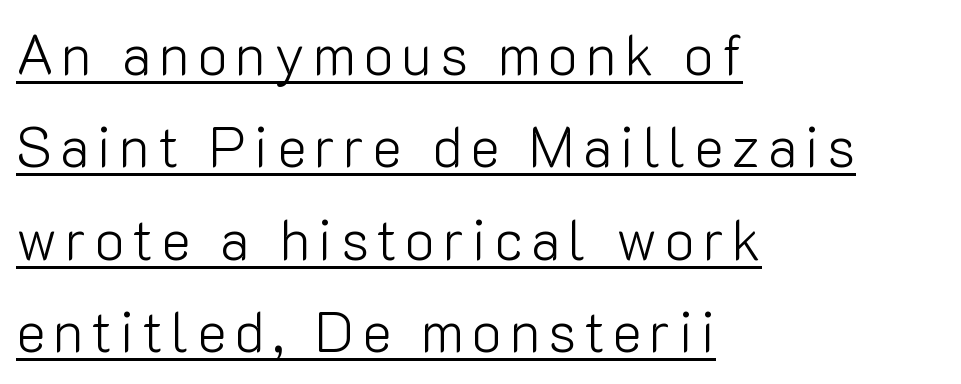
Normally led — the rows are evenly, conventionally spaced. No italicization has been applied; the sample stays upright. Caption: multi-line text, flush left, ragged right. A sans-serif font was chosen for this passage. Looks like someone drew a line under every word here.
